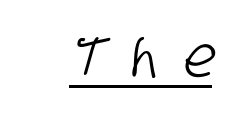
{"serif": "no", "width": "condensed", "stroke_contrast": "low", "x_height": "large", "monospaced": "no", "underline": "yes", "letter_spacing": "wide", "letter_spacing_em": 0.43, "glyph_px": 56}
